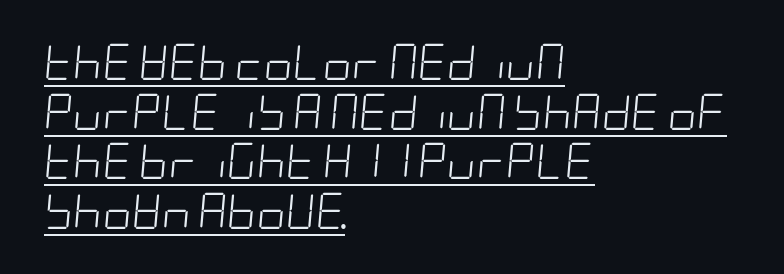
{"italic": "yes", "lean": "right", "slant_degrees": 5, "bold": "no", "weight": "light", "width": "condensed", "stroke_contrast": "low", "x_height": "large", "underline": "yes", "align": "left", "line_spacing": "normal", "line_spacing_ratio": 1.38, "letter_spacing": "normal", "letter_spacing_em": 0.0, "glyph_px": 36}
